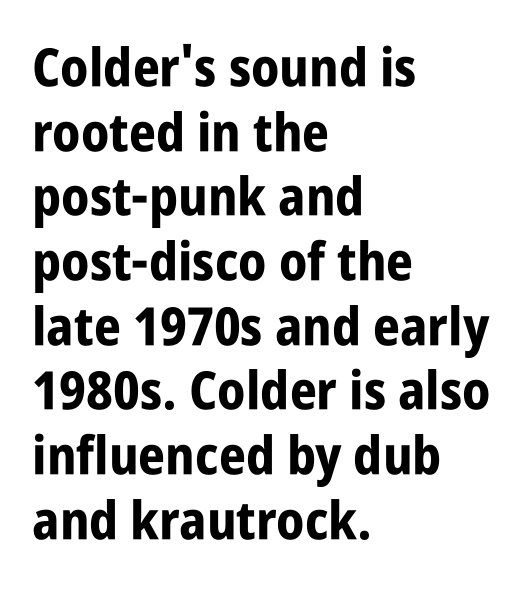
{"serif": "no", "italic": "no", "bold": "yes", "weight": "bold", "width": "condensed", "stroke_contrast": "low", "x_height": "large", "monospaced": "no", "underline": "no", "align": "left", "line_spacing_ratio": 1.22, "letter_spacing": "normal", "letter_spacing_em": 0.0, "glyph_px": 53}
